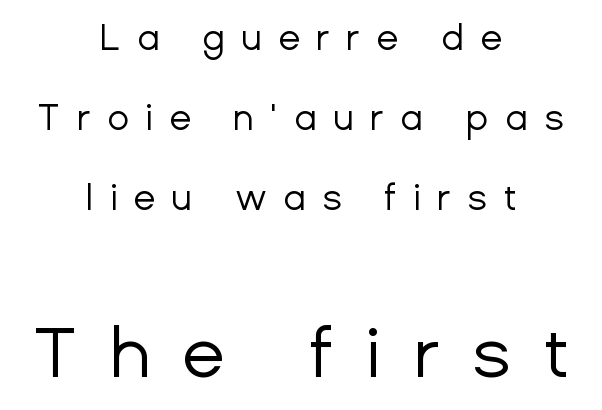
The passage shown begins with its smaller block and ends with its larger one. This sample has the flowing, uneven cadence of proportional lettering. The rendering uses a large line-height, opening up the rows. It's the straight-up-and-down kind of type.
